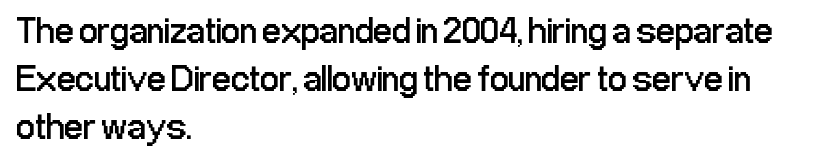
{"serif": "no", "italic": "no", "bold": "no", "weight": "regular", "width": "condensed", "stroke_contrast": "low", "x_height": "medium", "monospaced": "no", "underline": "no", "align": "left", "line_spacing": "normal", "line_spacing_ratio": 1.3, "letter_spacing": "normal", "letter_spacing_em": 0.0, "glyph_px": 37}
